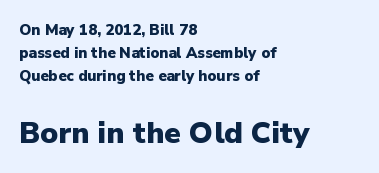
Does the bottom block carry the larger type? Yes, it does. Students, this is bold: see how much ink each stroke carries. The face used here is proportionally spaced, like ordinary book or web type. The face used here is a sans, in the tradition of grotesques and geometrics. A roman cut, with each character standing at attention. The rendering uses a moderate line-height, typical for paragraphs.
